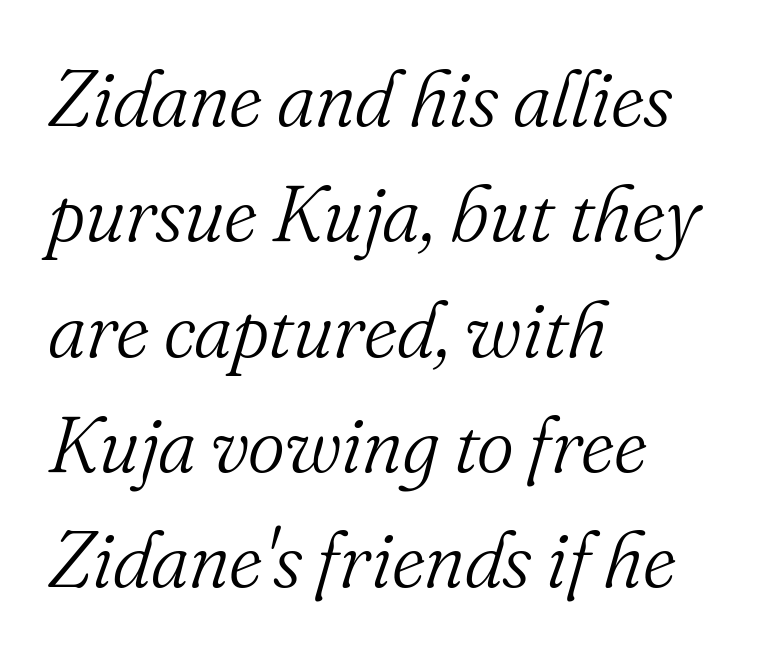
{"serif": "yes", "italic": "yes", "lean": "right", "slant_degrees": 16, "bold": "no", "weight": "light", "width": "normal", "stroke_contrast": "medium", "x_height": "small", "monospaced": "no", "underline": "no", "align": "left", "line_spacing": "normal", "line_spacing_ratio": 1.46, "letter_spacing": "normal", "letter_spacing_em": 0.0, "glyph_px": 79}
